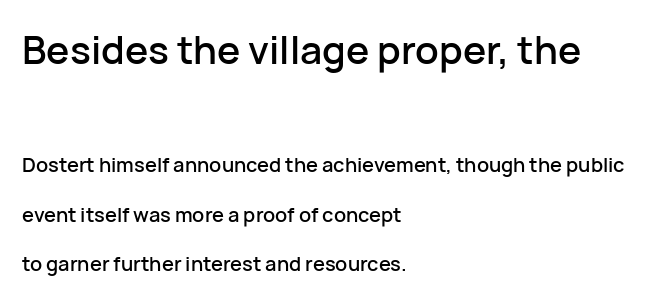
Q: Is the text italic (slanted)? A: No, it is upright.
Q: Is the typeface a serif or a sans-serif typeface? A: Sans-serif.
Q: Is the text underlined? A: No.
Q: How is the paragraph aligned? A: Left-aligned.
Q: Is the spacing between letters normal or unusually wide? A: Normal.
Q: Is the spacing between lines tight, normal or loose? A: Loose.
Q: Which block of text is set in a larger size, the first (top) or the second (bottom)? A: The first (top) one.
Q: Width (condensed, normal, or wide)? A: Normal.
Q: Stroke contrast? A: Low.
Q: x-height? A: Medium.
Q: Monospaced? A: No.
